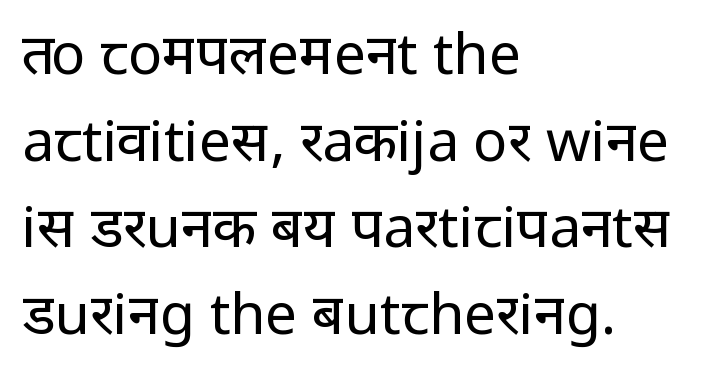
{"serif": "no", "italic": "no", "bold": "no", "weight": "regular", "width": "normal", "stroke_contrast": "low", "x_height": "medium", "monospaced": "no", "underline": "no", "align": "left", "line_spacing": "normal", "line_spacing_ratio": 1.52, "letter_spacing": "normal", "letter_spacing_em": 0.0, "glyph_px": 57}
